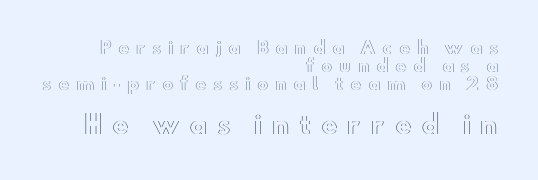
The image shows 25 px text type, upright; set right-aligned, tight line spacing (1.06x), unusually wide letter spacing (+0.38 em), not underlined; the second (bottom) block is 1.47x larger.
